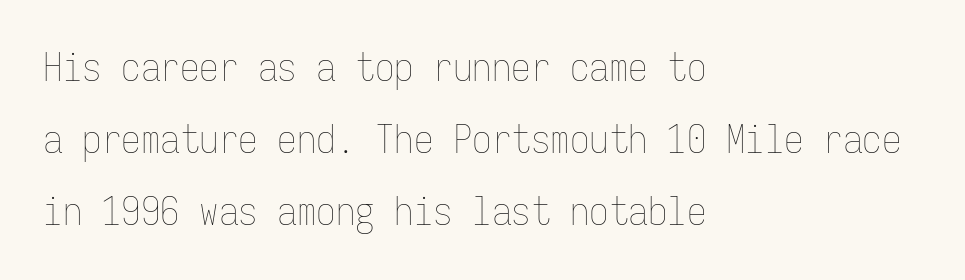
The image shows 39 px thin, condensed type, upright, monospaced; set left-aligned, line spacing 1.84x, normal letter spacing, not underlined; low stroke contrast and a medium x-height.
